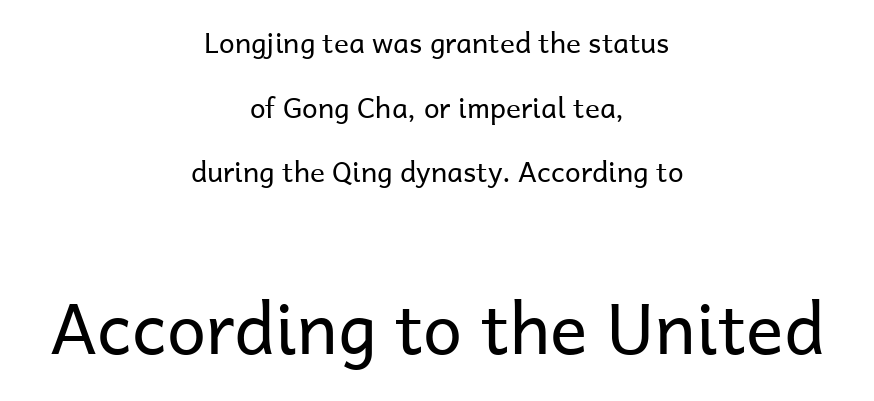
{"serif": "no", "italic": "no", "bold": "no", "weight": "regular", "width": "normal", "stroke_contrast": "low", "x_height": "medium", "monospaced": "no", "underline": "no", "align": "center", "line_spacing": "loose", "line_spacing_ratio": 2.31, "letter_spacing": "normal", "letter_spacing_em": 0.0, "larger_block": "second", "size_ratio": 2.5, "glyph_px": 70}
